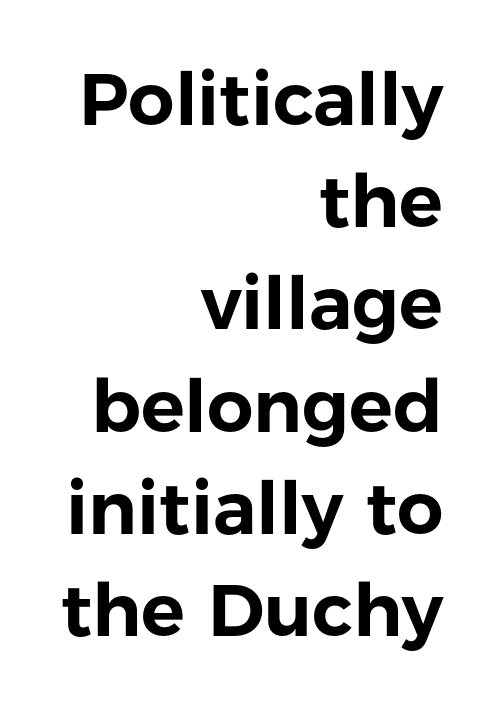
Q: Is the text italic (slanted)? A: No, it is upright.
Q: Is the typeface a serif or a sans-serif typeface? A: Sans-serif.
Q: Is the text underlined? A: No.
Q: How is the paragraph aligned? A: Right-aligned.
Q: Is the spacing between letters normal or unusually wide? A: Normal.
Q: Is the spacing between lines tight, normal or loose? A: Normal.
Q: Width (condensed, normal, or wide)? A: Normal.
Q: Stroke contrast? A: Low.
Q: x-height? A: Medium.
Q: Monospaced? A: No.
